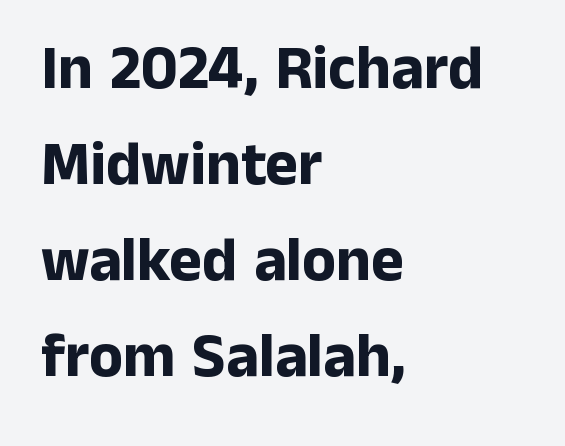
The type sits square on the baseline with zero lean. This rendering employs a face without finishing strokes, i.e., a sans-serif. The characters look thick and weighty, a clear bold. The lines are quadded left. You could not count columns in this text — the font is proportionally spaced. Is the letter spacing exaggerated? No — it looks like the ordinary default.
